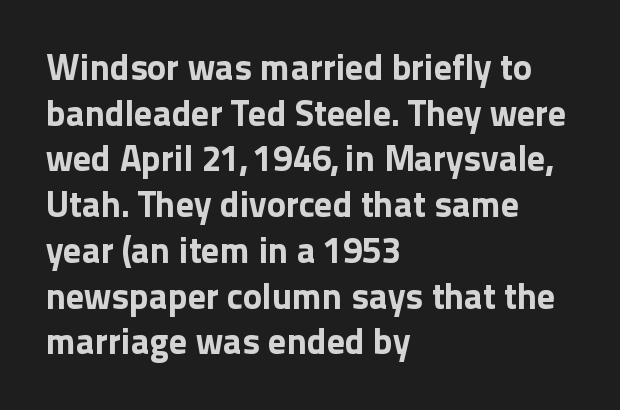
The rendering uses a moderate line-height, typical for paragraphs. Stroke thickness is high; the sample reads as a true bold. Does the lettering tilt? It doesn't — this is upright. Short and long lines alike share a common starting point at left.
